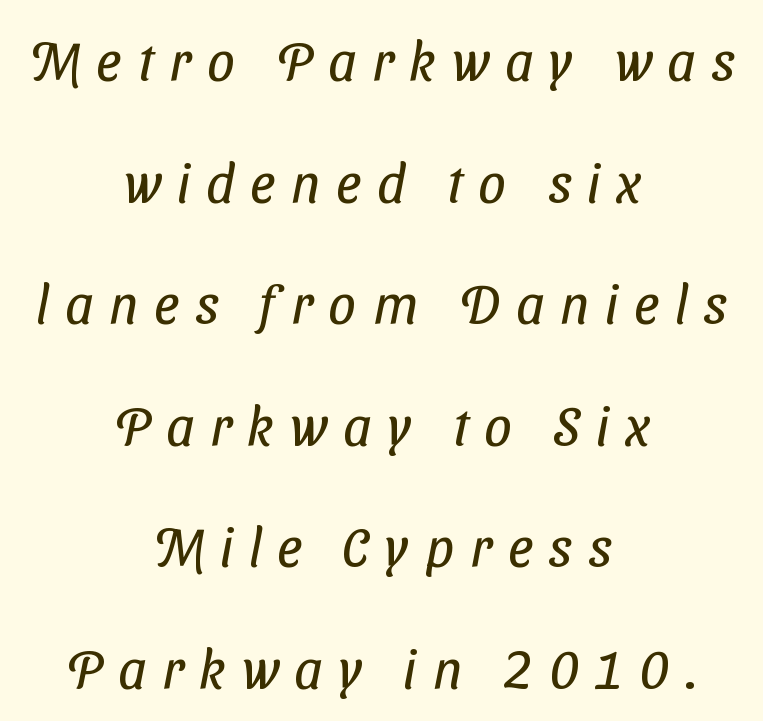
Ink coverage per letter is moderate at most. The rendering inserts visible extra space after every character. Honestly, there is no underline to notice here at all. Each letter keeps its own natural width here, so spacing adapts to shape. Students, observe: this is what heavily led, spacious text looks like.
